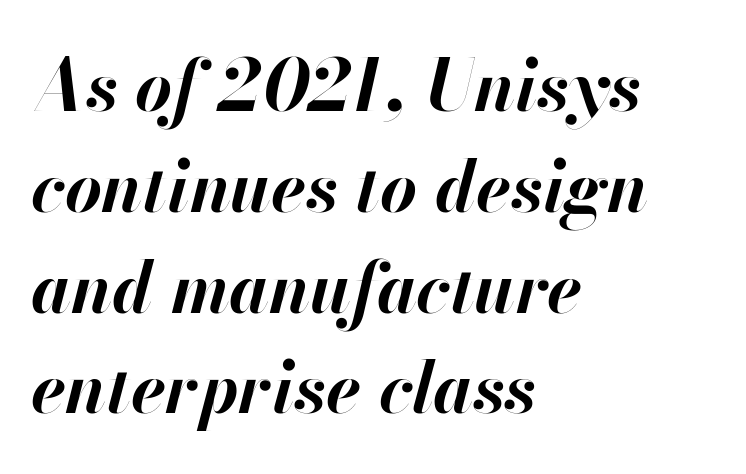
The image shows 71 px bold type, italic (leaning right); set left-aligned, normal line spacing (1.42x), normal letter spacing, not underlined; high stroke contrast and a small x-height.
